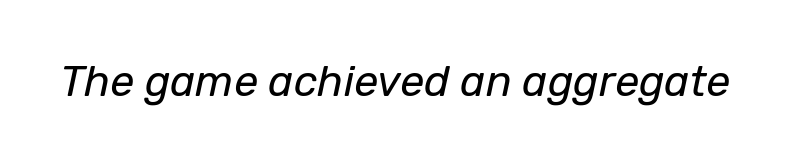
{"italic": "yes", "lean": "right", "slant_degrees": 12, "bold": "no", "weight": "regular", "width": "normal", "stroke_contrast": "low", "x_height": "medium", "monospaced": "no", "underline": "no", "letter_spacing": "normal", "letter_spacing_em": 0.0, "glyph_px": 43}
